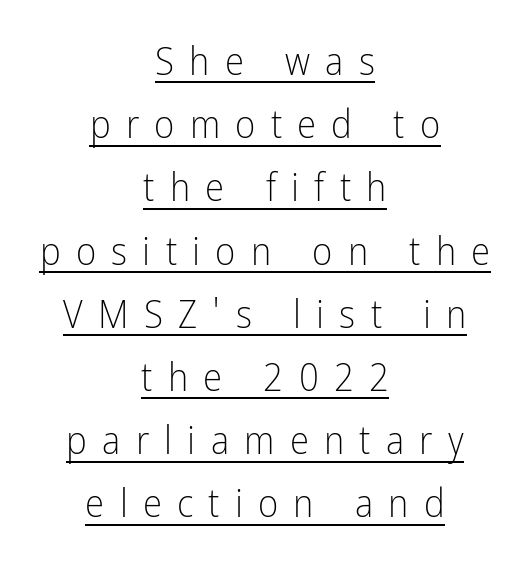
Here the glyphs are tracked loosely, breaking word shapes into spaced letters. The passage shown stacks its lines at a standard gap. Spacing verdict: proportional, widths tailored to each character. The text was rendered using a sans face with plain stroke endings. This is not heavy type; no bold has been used. Upright lettering throughout.
